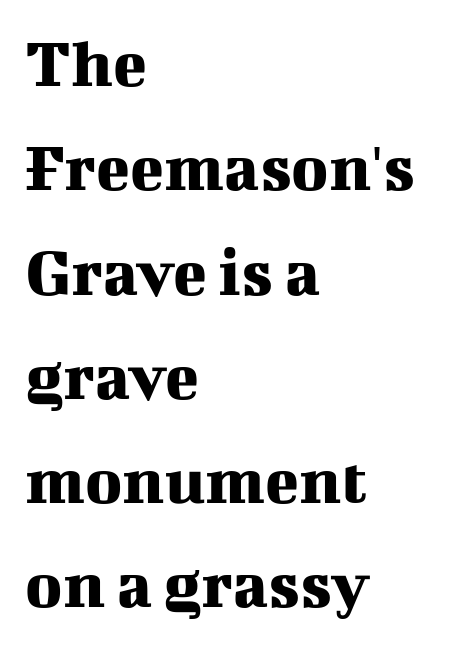
Spacing verdict: proportional, widths tailored to each character. Every row of glyphs begins at an identical x-position on the left. Posture: straight, roman, zero tilt. Clear beneath every line of the passage. Successive baselines arrive at the customary interval.
